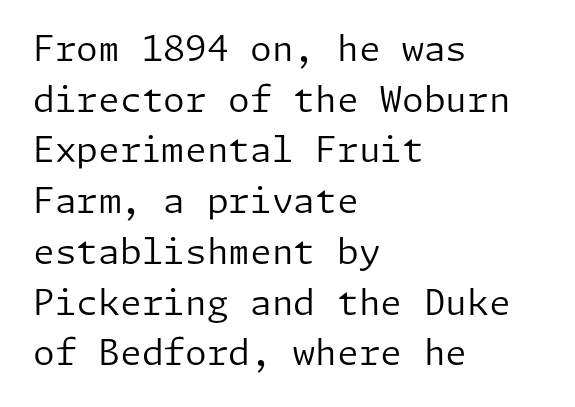
Q: Is the text bold? A: No.
Q: Is the text italic (slanted)? A: No, it is upright.
Q: Is the typeface a serif or a sans-serif typeface? A: Sans-serif.
Q: Is the text underlined? A: No.
Q: How is the paragraph aligned? A: Left-aligned.
Q: Is the spacing between letters normal or unusually wide? A: Normal.
Q: Is the spacing between lines tight, normal or loose? A: Normal.
Q: Width (condensed, normal, or wide)? A: Normal.
Q: Stroke contrast? A: Low.
Q: x-height? A: Medium.
